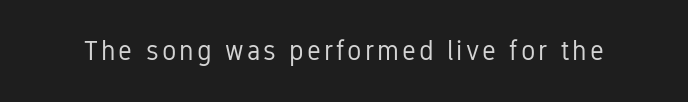
The space directly below the letters is spotless. The letters look calm and open, with moderate or lighter stems. Notice how the stems are strictly vertical — no italics here.
